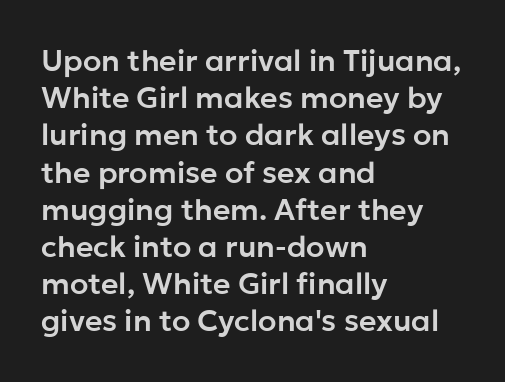
Q: Is the text italic (slanted)? A: No, it is upright.
Q: Is the typeface a serif or a sans-serif typeface? A: Sans-serif.
Q: Is the text underlined? A: No.
Q: How is the paragraph aligned? A: Left-aligned.
Q: Is the spacing between letters normal or unusually wide? A: Normal.
Q: Width (condensed, normal, or wide)? A: Normal.
Q: Stroke contrast? A: Low.
Q: x-height? A: Medium.
Q: Monospaced? A: No.
